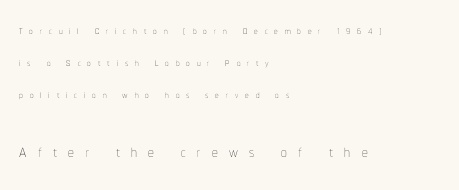
The image shows 23 px text type, upright; set left-aligned, loose line spacing (2.27x), unusually wide letter spacing (+0.49 em), not underlined; the second (bottom) block is 1.64x larger.
